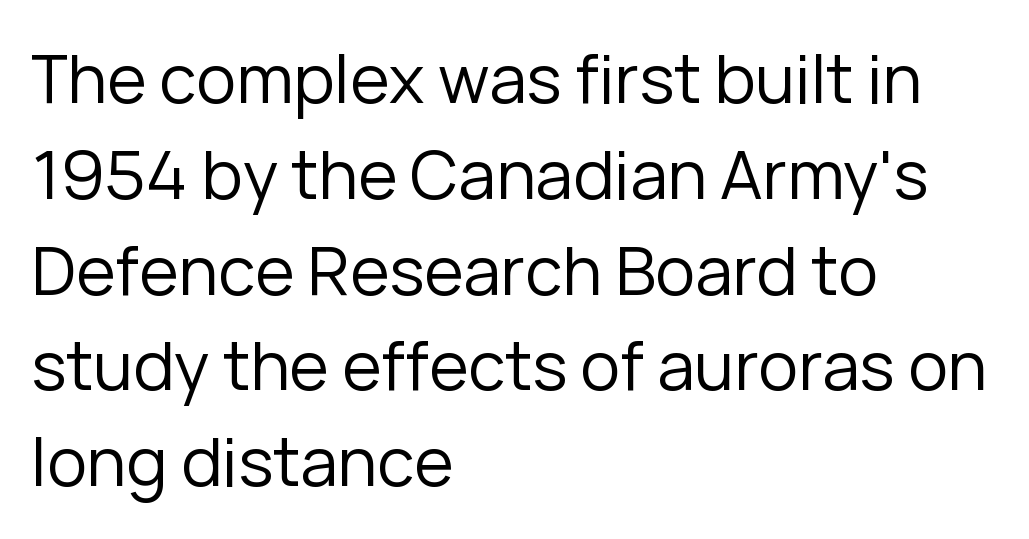
Horizontal bands of white between lines are of average thickness. Is this a fixed-width face? No — the glyphs have proportional, varying widths. Compared with a centered layout, this one pins lines to the left instead. Font category for this specimen: sans-serif. Weight class: somewhere from thin through regular. Every stem runs plumb, perpendicular to the baseline.
